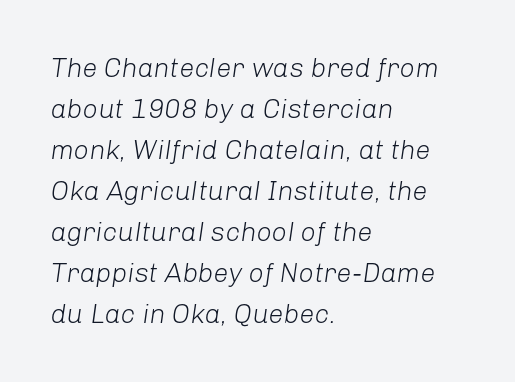
{"italic": "yes", "lean": "right", "slant_degrees": 8, "bold": "no", "underline": "no", "align": "left", "line_spacing": "normal", "line_spacing_ratio": 1.52, "letter_spacing": "normal", "letter_spacing_em": 0.0, "glyph_px": 27}
